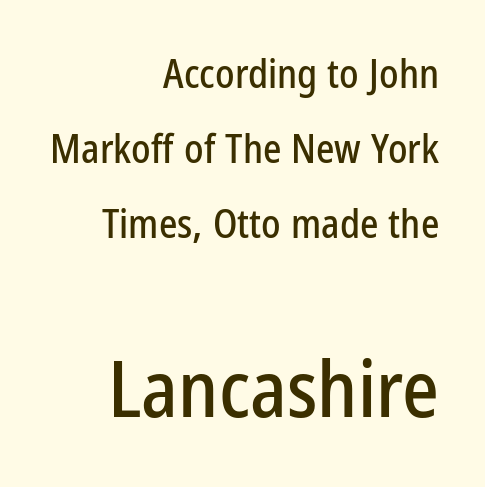
The image shows 78 px condensed sans-serif type, upright; set right-aligned, loose line spacing (1.92x), normal letter spacing, not underlined; the second (bottom) block is 2.0x larger; low stroke contrast and a medium x-height.
